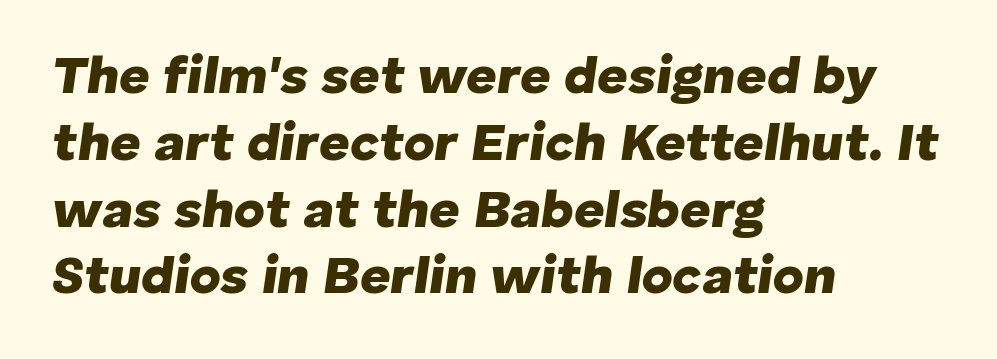
{"italic": "yes", "lean": "right", "slant_degrees": 8, "bold": "yes", "weight": "heavy", "width": "normal", "stroke_contrast": "low", "x_height": "medium", "monospaced": "no", "underline": "no", "align": "left", "line_spacing": "normal", "line_spacing_ratio": 1.26, "letter_spacing": "normal", "letter_spacing_em": 0.0, "glyph_px": 53}
